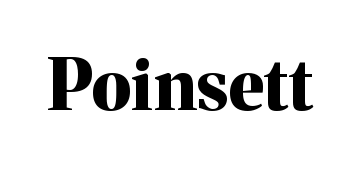
{"serif": "yes", "italic": "no", "bold": "yes", "weight": "bold", "width": "normal", "stroke_contrast": "medium", "x_height": "medium", "monospaced": "no", "underline": "no", "letter_spacing": "normal", "letter_spacing_em": 0.0, "glyph_px": 71}
